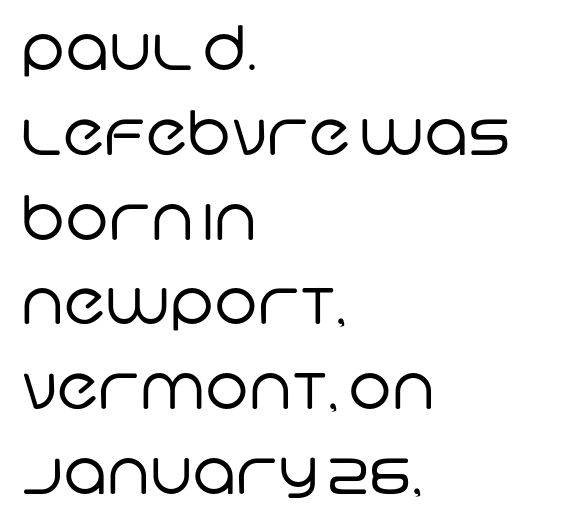
Q: Is the text bold? A: No.
Q: Is the typeface a serif or a sans-serif typeface? A: Sans-serif.
Q: Is the text underlined? A: No.
Q: How is the paragraph aligned? A: Left-aligned.
Q: Is the spacing between letters normal or unusually wide? A: Normal.
Q: Is the spacing between lines tight, normal or loose? A: Normal.
Q: Width (condensed, normal, or wide)? A: Normal.
Q: Stroke contrast? A: Low.
Q: x-height? A: Large.
Q: Monospaced? A: No.
